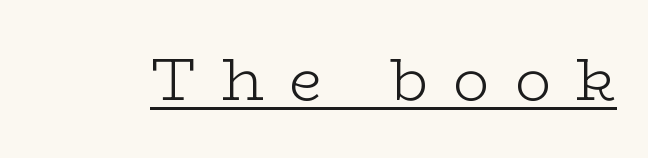
Q: Is the text bold? A: No.
Q: Is the text italic (slanted)? A: No, it is upright.
Q: Is the typeface a serif or a sans-serif typeface? A: Serif.
Q: Is the text underlined? A: Yes.
Q: Is the spacing between letters normal or unusually wide? A: Unusually wide.
Q: Width (condensed, normal, or wide)? A: Wide.
Q: Stroke contrast? A: Low.
Q: x-height? A: Medium.
Q: Monospaced? A: No.
